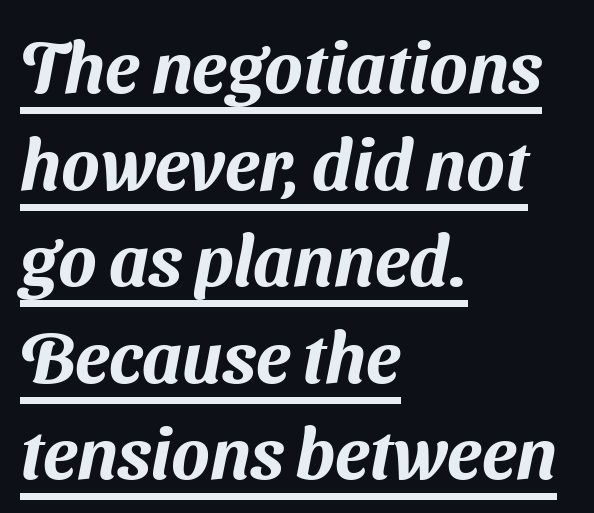
You could not count columns in this text — the font is proportionally spaced. A student would call this left alignment; a typographer would say flush left, rag right. The designer left line spacing at the default. How are the letters spaced? Ordinarily, with no added tracking.
